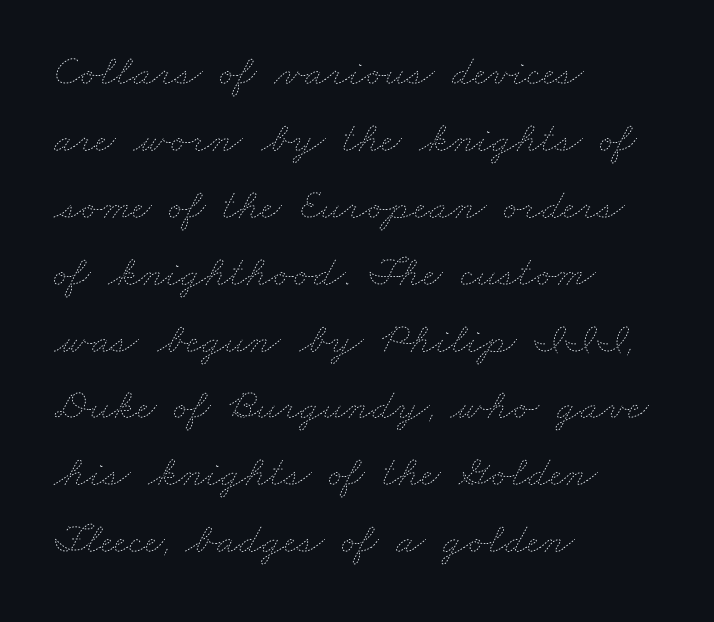
Q: Is the text bold? A: No.
Q: Is the text underlined? A: No.
Q: How is the paragraph aligned? A: Left-aligned.
Q: Is the spacing between letters normal or unusually wide? A: Normal.
Q: Is the spacing between lines tight, normal or loose? A: Normal.
Q: Width (condensed, normal, or wide)? A: Wide.
Q: Stroke contrast? A: Low.
Q: x-height? A: Small.
Q: Monospaced? A: No.
